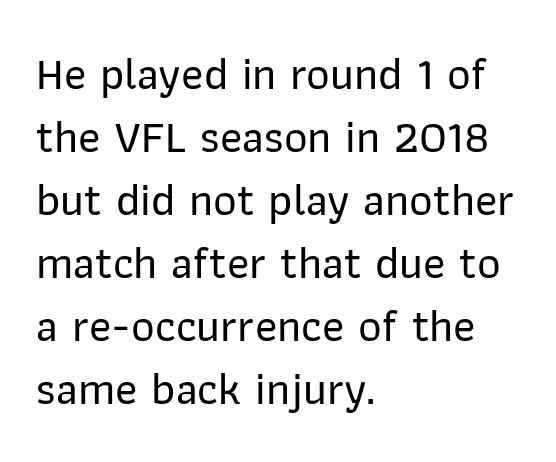
{"serif": "no", "italic": "no", "width": "normal", "stroke_contrast": "low", "x_height": "medium", "monospaced": "no", "underline": "no", "align": "left", "line_spacing": "normal", "line_spacing_ratio": 1.37, "letter_spacing": "normal", "letter_spacing_em": 0.0, "glyph_px": 46}
